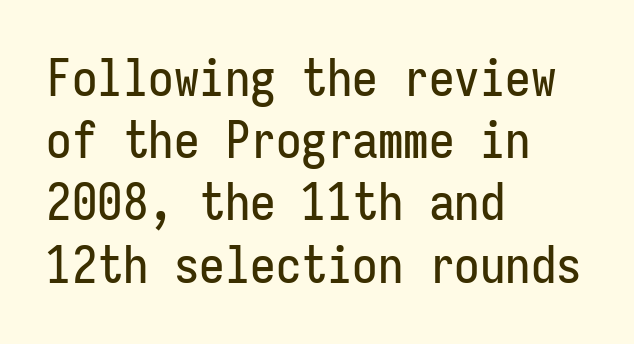
Q: Is the text italic (slanted)? A: No, it is upright.
Q: Is the typeface a serif or a sans-serif typeface? A: Sans-serif.
Q: Is the text underlined? A: No.
Q: How is the paragraph aligned? A: Left-aligned.
Q: Is the spacing between letters normal or unusually wide? A: Normal.
Q: Width (condensed, normal, or wide)? A: Condensed.
Q: Stroke contrast? A: Low.
Q: x-height? A: Medium.
Q: Monospaced? A: Yes.
